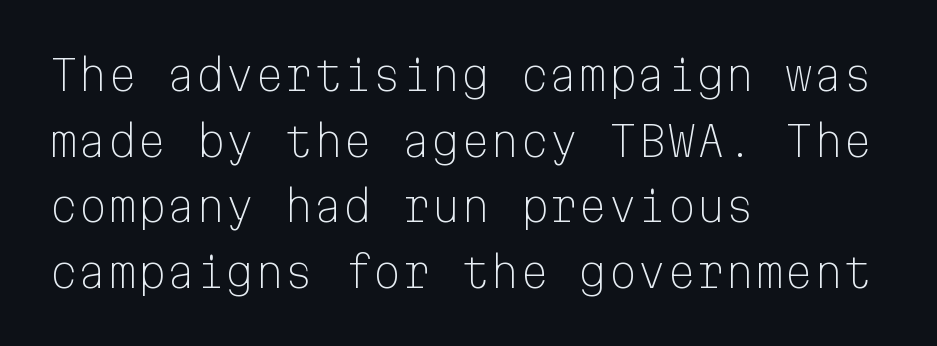
Q: Is the text bold? A: No.
Q: Is the text italic (slanted)? A: No, it is upright.
Q: Is the typeface a serif or a sans-serif typeface? A: Sans-serif.
Q: Is the text underlined? A: No.
Q: How is the paragraph aligned? A: Left-aligned.
Q: Is the spacing between letters normal or unusually wide? A: Normal.
Q: Is the spacing between lines tight, normal or loose? A: Normal.
Q: Width (condensed, normal, or wide)? A: Normal.
Q: Stroke contrast? A: Low.
Q: x-height? A: Medium.
Q: Monospaced? A: Yes.
